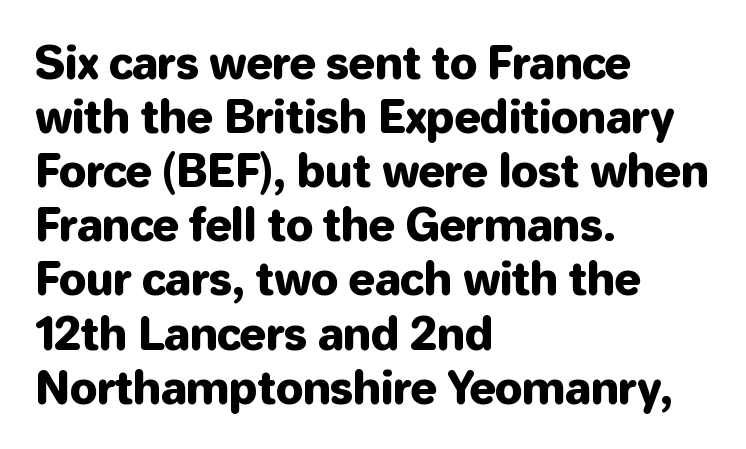
{"serif": "no", "italic": "no", "width": "normal", "stroke_contrast": "low", "x_height": "medium", "monospaced": "no", "underline": "no", "align": "left", "line_spacing_ratio": 1.23, "letter_spacing": "normal", "letter_spacing_em": 0.0, "glyph_px": 44}
